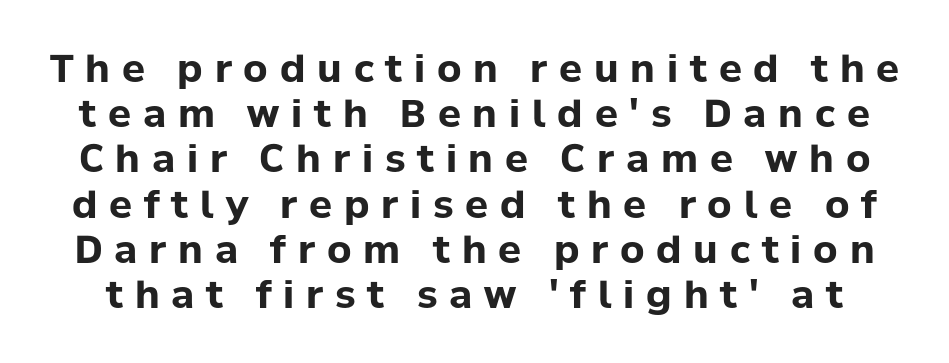
This rendering employs a face without finishing strokes, i.e., a sans-serif. Each letter keeps its own natural width here, so spacing adapts to shape. Any mark beneath the type? The region is blank. The typography opts for an upright posture over an oblique one.
